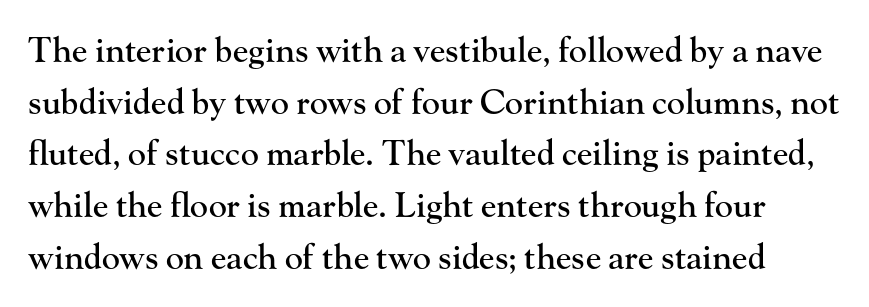
The image shows 34 px serif type, upright; set normal line spacing (1.52x), normal letter spacing, not underlined; high stroke contrast and a small x-height.
